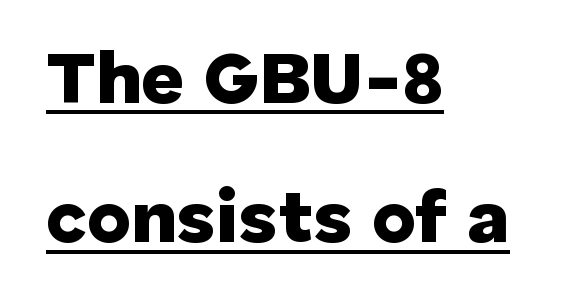
Q: Is the text bold? A: Yes.
Q: Is the text italic (slanted)? A: No, it is upright.
Q: Is the typeface a serif or a sans-serif typeface? A: Sans-serif.
Q: Is the text underlined? A: Yes.
Q: How is the paragraph aligned? A: Left-aligned.
Q: Is the spacing between letters normal or unusually wide? A: Normal.
Q: Width (condensed, normal, or wide)? A: Normal.
Q: Stroke contrast? A: Low.
Q: x-height? A: Medium.
Q: Monospaced? A: No.
